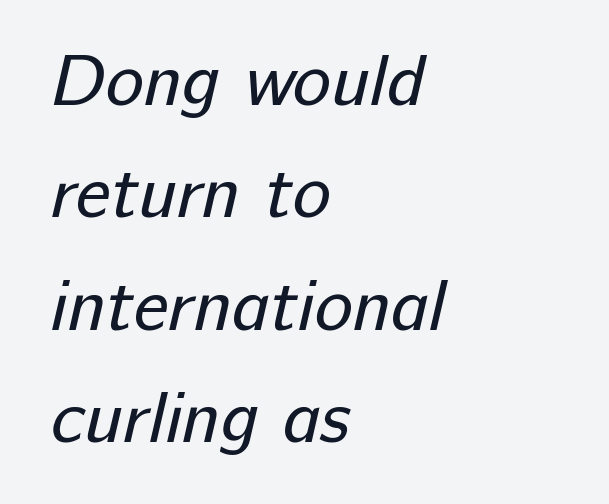
Each word holds together tightly as a unit, with standard inter-letter gaps. These lines sit exactly where default settings would place them. You could not count columns in this text — the font is proportionally spaced. Each row of text sits above clean, open space. The compositor pushed each line to the left boundary.
